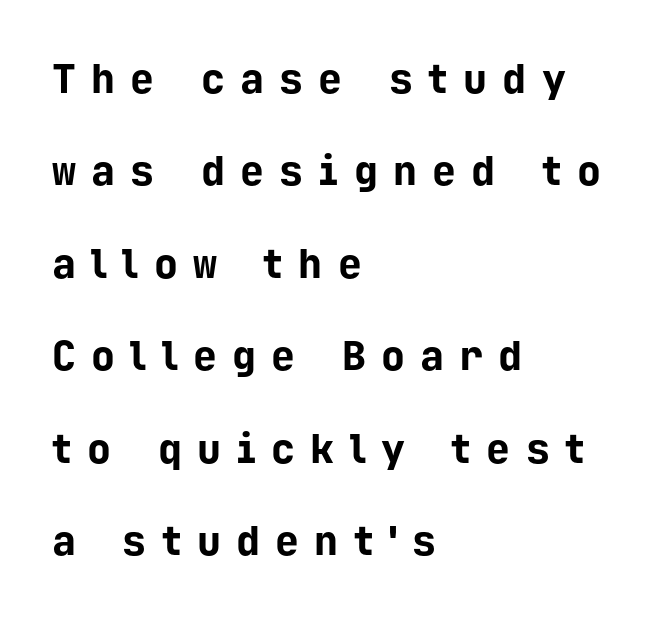
The image shows 40 px bold sans-serif type, upright, monospaced; set left-aligned, loose line spacing (2.31x), unusually wide letter spacing (+0.38 em), not underlined; low stroke contrast and a medium x-height.
